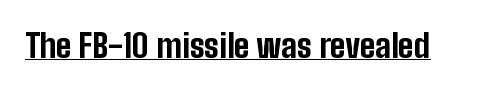
The letters stand straight up with perfectly vertical stems. The horizontal fit of the characters is conventional and even. This is sans-serif lettering, the kind often seen on screens and signage. You can see a thin bar hugging the bottom of the glyphs.
